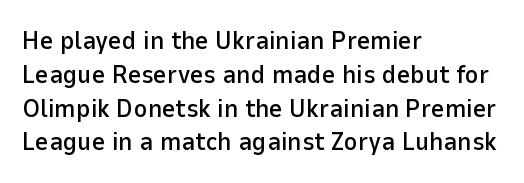
Q: Is the text italic (slanted)? A: No, it is upright.
Q: Is the text underlined? A: No.
Q: How is the paragraph aligned? A: Left-aligned.
Q: Is the spacing between letters normal or unusually wide? A: Normal.
Q: Is the spacing between lines tight, normal or loose? A: Normal.
